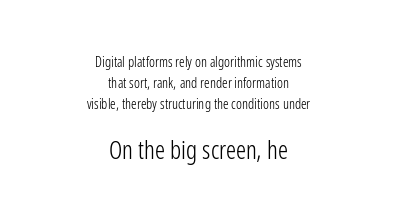
The image shows 25 px text type, upright; set centered, normal line spacing (1.51x), normal letter spacing, not underlined; the second (bottom) block is 1.79x larger.
